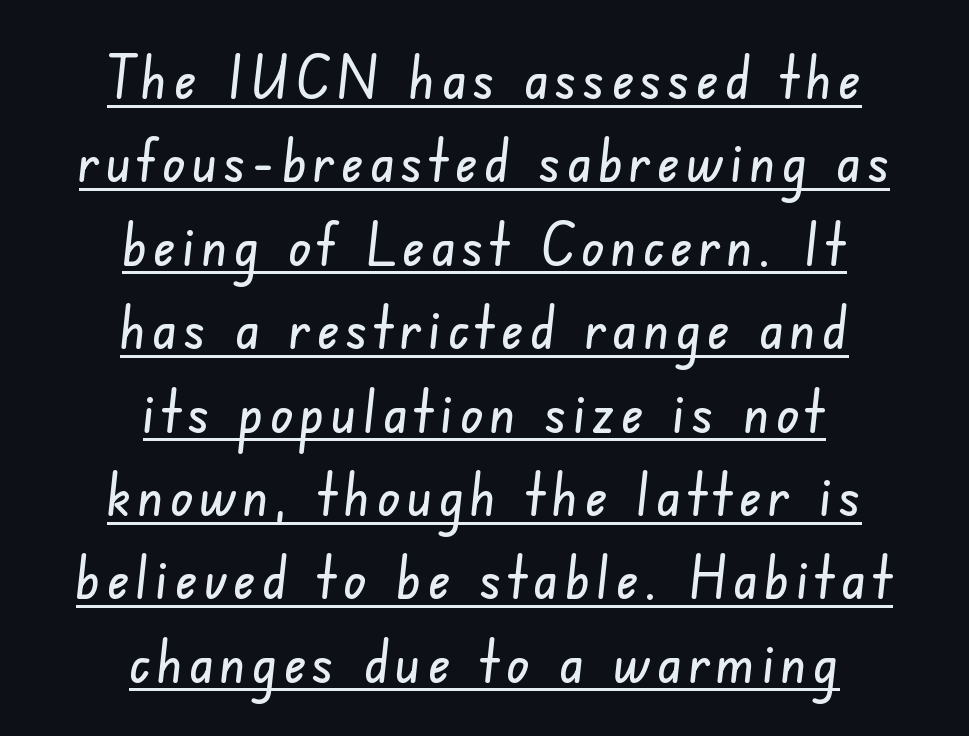
{"serif": "no", "width": "condensed", "stroke_contrast": "low", "x_height": "small", "monospaced": "no", "underline": "yes", "align": "center", "line_spacing": "normal", "line_spacing_ratio": 1.39, "glyph_px": 60}
